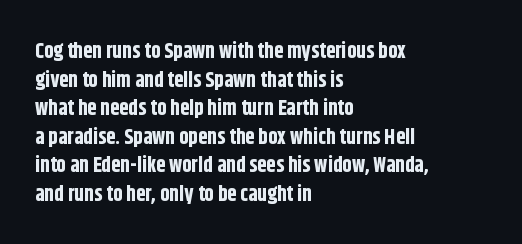
The image shows 21 px bold type, upright; set left-aligned, normal line spacing (1.36x), normal letter spacing, not underlined.
